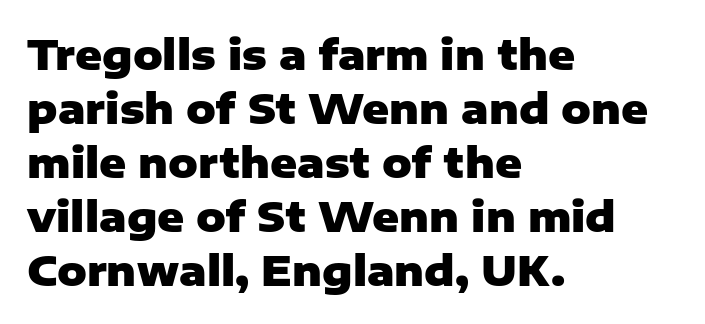
{"serif": "no", "italic": "no", "bold": "yes", "weight": "heavy", "width": "normal", "stroke_contrast": "low", "x_height": "medium", "monospaced": "no", "underline": "no", "align": "left", "line_spacing": "normal", "line_spacing_ratio": 1.32, "letter_spacing": "normal", "letter_spacing_em": 0.0, "glyph_px": 41}
